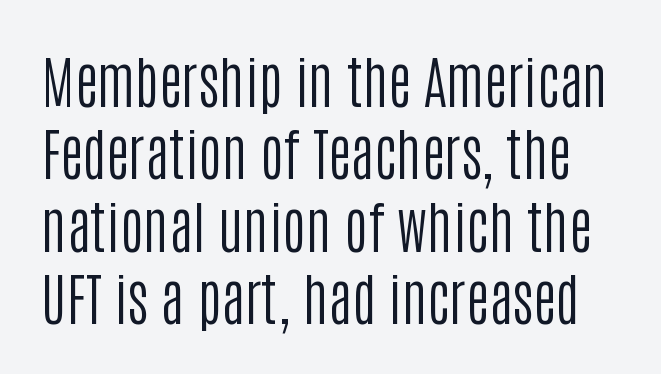
{"serif": "no", "italic": "no", "bold": "no", "weight": "regular", "width": "condensed", "stroke_contrast": "low", "x_height": "large", "monospaced": "no", "underline": "no", "line_spacing": "normal", "line_spacing_ratio": 1.27, "letter_spacing": "normal", "letter_spacing_em": 0.0, "glyph_px": 57}
